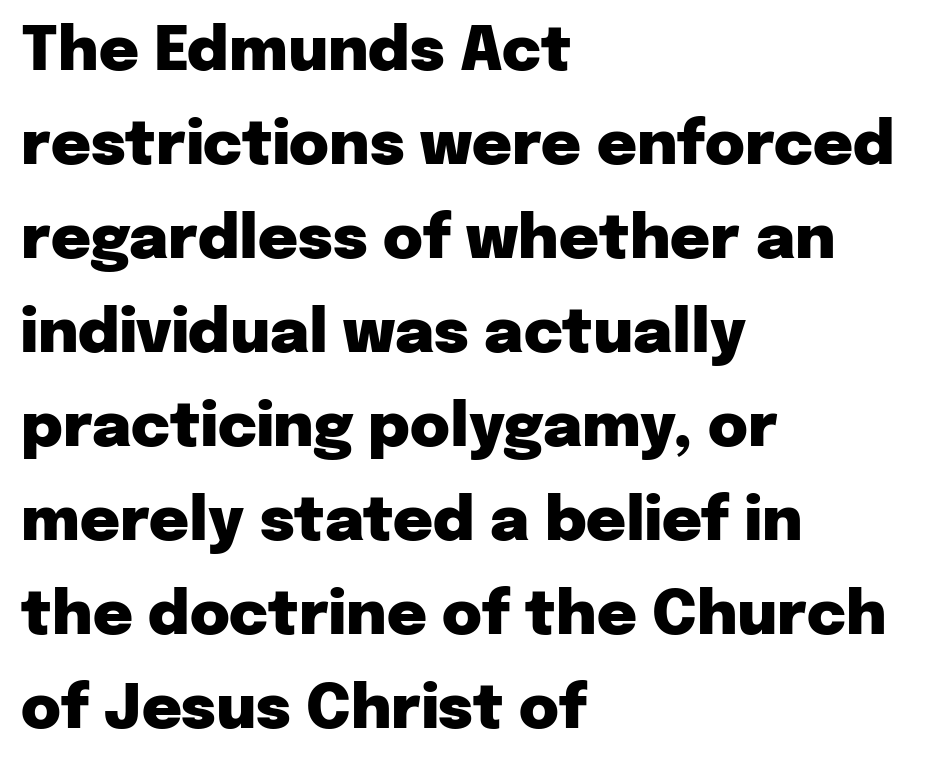
{"serif": "no", "italic": "no", "bold": "yes", "weight": "heavy", "width": "normal", "stroke_contrast": "low", "x_height": "medium", "monospaced": "no", "underline": "no", "align": "left", "line_spacing": "normal", "line_spacing_ratio": 1.54, "letter_spacing": "normal", "letter_spacing_em": 0.0, "glyph_px": 61}
